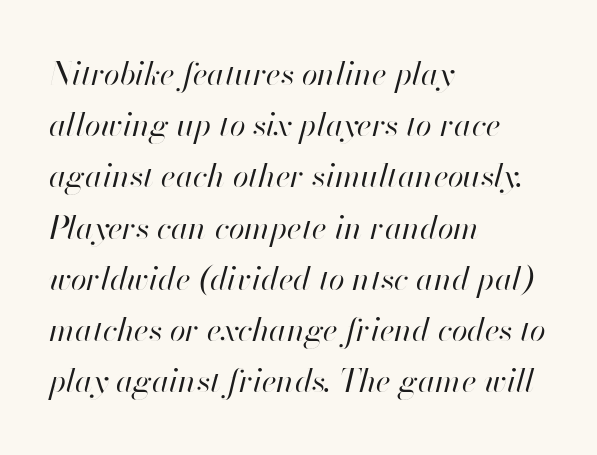
Q: Is the text bold? A: No.
Q: Is the text italic (slanted)? A: Yes, it leans right by about 13 degrees.
Q: Is the text underlined? A: No.
Q: How is the paragraph aligned? A: Left-aligned.
Q: Is the spacing between letters normal or unusually wide? A: Normal.
Q: Is the spacing between lines tight, normal or loose? A: Normal.
Q: Width (condensed, normal, or wide)? A: Normal.
Q: Stroke contrast? A: High.
Q: x-height? A: Small.
Q: Monospaced? A: No.
